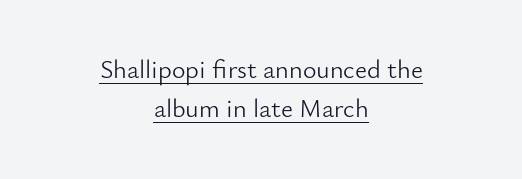
The typeface has the unassuming heft of standard copy or less. One-word summary of the alignment: center. A typesetter would call this zero additional tracking. The string is rendered with underlining switched on.
